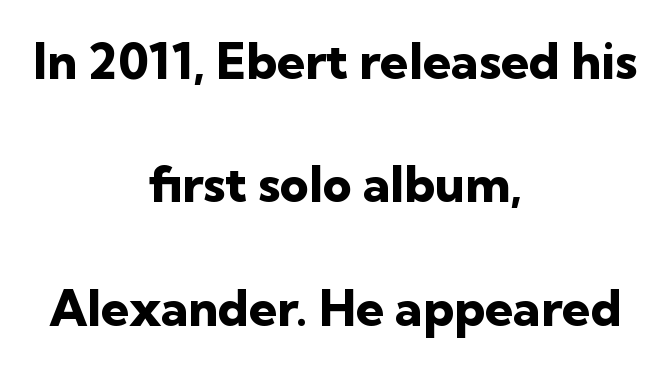
The image shows 50 px heavy sans-serif type, upright; set centered, loose line spacing (2.47x), normal letter spacing, not underlined; low stroke contrast and a medium x-height.
